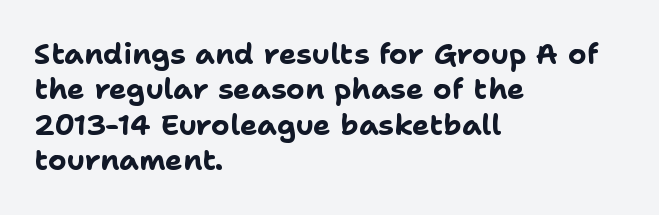
{"serif": "no", "italic": "no", "bold": "yes", "weight": "bold", "width": "normal", "stroke_contrast": "low", "x_height": "medium", "monospaced": "no", "underline": "no", "align": "left", "line_spacing_ratio": 1.22, "letter_spacing": "normal", "letter_spacing_em": 0.0, "glyph_px": 29}
